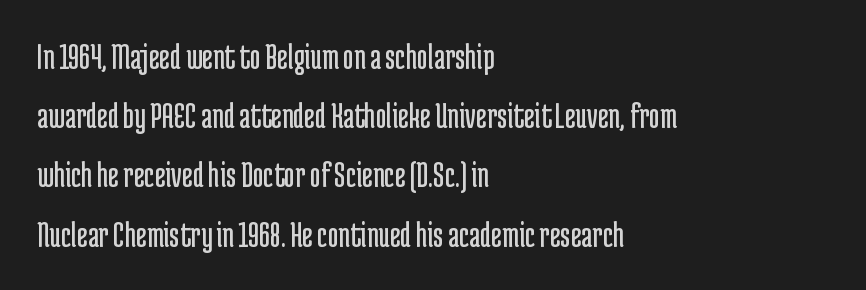
{"serif": "no", "italic": "no", "bold": "no", "weight": "regular", "width": "condensed", "stroke_contrast": "low", "x_height": "medium", "monospaced": "no", "underline": "no", "align": "left", "line_spacing": "normal", "line_spacing_ratio": 1.6, "letter_spacing": "normal", "letter_spacing_em": 0.0, "glyph_px": 37}
